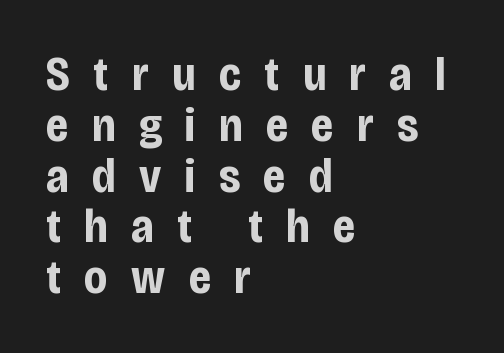
Examine the stroke ends and you'll find no serifs. Just letters on the line, the space beneath them empty. Students, note that the glyphs here are deliberately spaced far apart. A typesetter would call this leading minimal, almost set solid.
